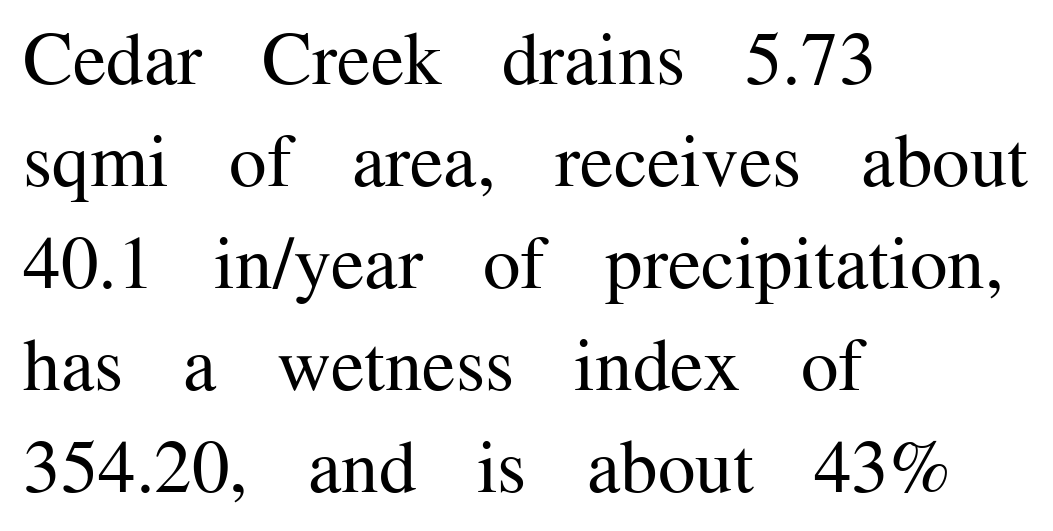
{"serif": "yes", "italic": "no", "bold": "no", "weight": "regular", "width": "normal", "stroke_contrast": "medium", "x_height": "medium", "monospaced": "no", "underline": "no", "align": "left", "line_spacing": "normal", "line_spacing_ratio": 1.36, "letter_spacing": "normal", "letter_spacing_em": 0.0, "glyph_px": 75}
